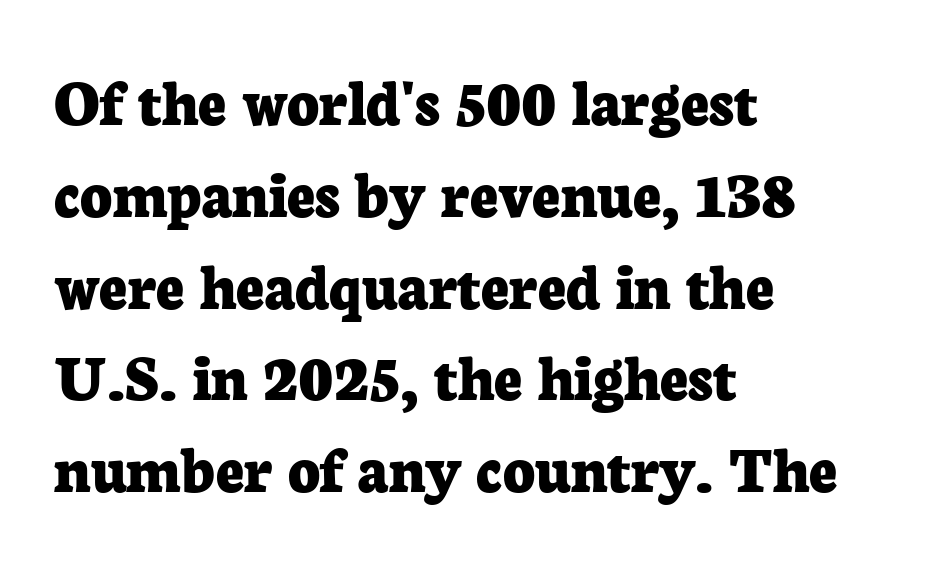
Clear beneath every line of the passage. Set as a true bold cut, around the 700 mark. This rendering leaves character spacing at its baseline value. Proportional: the letters do not fall into vertical columns. A typesetter would call this leading conventional body-copy spacing. This is the regular roman posture of the typeface.
